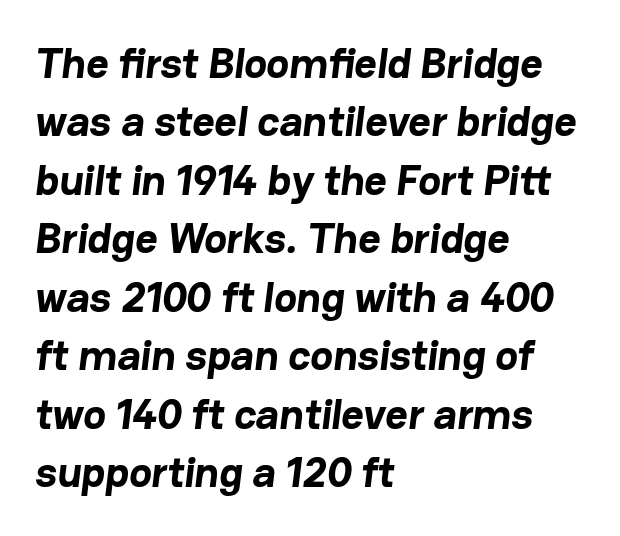
The image shows 43 px bold sans-serif type; set left-aligned, normal line spacing (1.36x), normal letter spacing, not underlined; low stroke contrast and a medium x-height.
